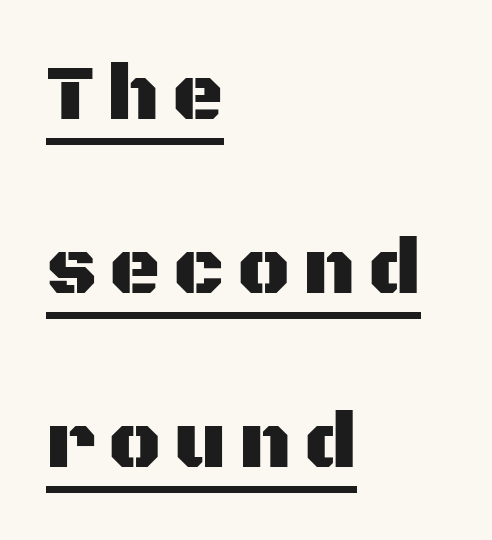
Nope, not italic — everything's standing straight. The rendered words wear a rule along their underside. A typesetter would call this proportional, since set widths differ per character. A classic flush-left, rag-right setting is used for this passage. Typographically, this falls in the sans-serif category. Does the leading feel generous? Absolutely, it's lavish.
